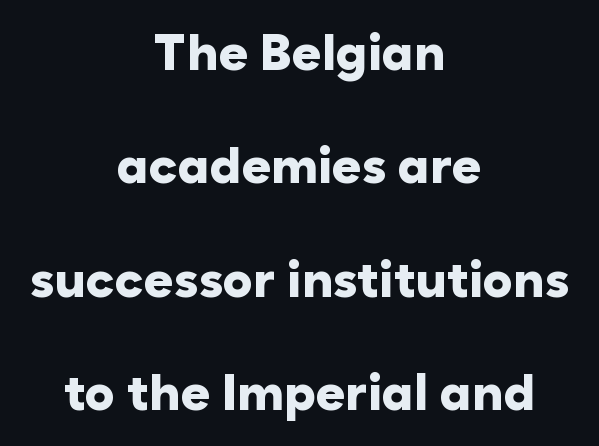
These lines stack symmetrically, like a column narrowing and widening about its center. A typesetter would mark this as roman, not italic. Rows of type keep a wide berth in the vertical direction. The glyphs are unaccompanied by any horizontal stroke below them. Emphasis by weight is at full strength: bold.
